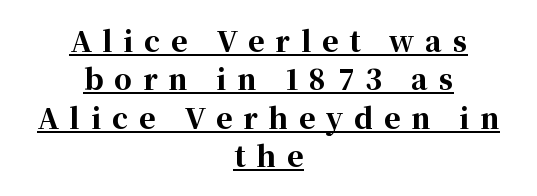
{"serif": "yes", "italic": "no", "bold": "yes", "weight": "bold", "width": "normal", "stroke_contrast": "high", "x_height": "medium", "monospaced": "no", "underline": "yes", "align": "center", "line_spacing": "normal", "line_spacing_ratio": 1.37, "letter_spacing": "wide", "letter_spacing_em": 0.39, "glyph_px": 28}
